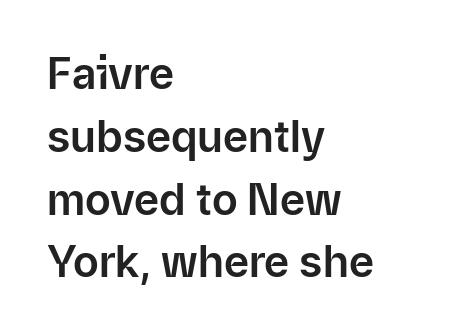
Q: Is the text italic (slanted)? A: No, it is upright.
Q: Is the typeface a serif or a sans-serif typeface? A: Sans-serif.
Q: Is the text underlined? A: No.
Q: How is the paragraph aligned? A: Left-aligned.
Q: Is the spacing between letters normal or unusually wide? A: Normal.
Q: Is the spacing between lines tight, normal or loose? A: Normal.
Q: Width (condensed, normal, or wide)? A: Normal.
Q: Stroke contrast? A: Low.
Q: x-height? A: Medium.
Q: Monospaced? A: No.
